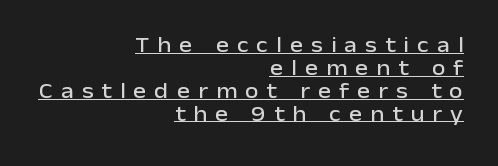
The leading is snug, giving the passage a crowded texture. Nope, not italic — everything's standing straight. The glyphs are accompanied by a horizontal stroke just below them. Between one letter and the next there's a generous, obvious gap. The setting favours the right margin, as signatures and pull-quotes sometimes do.
